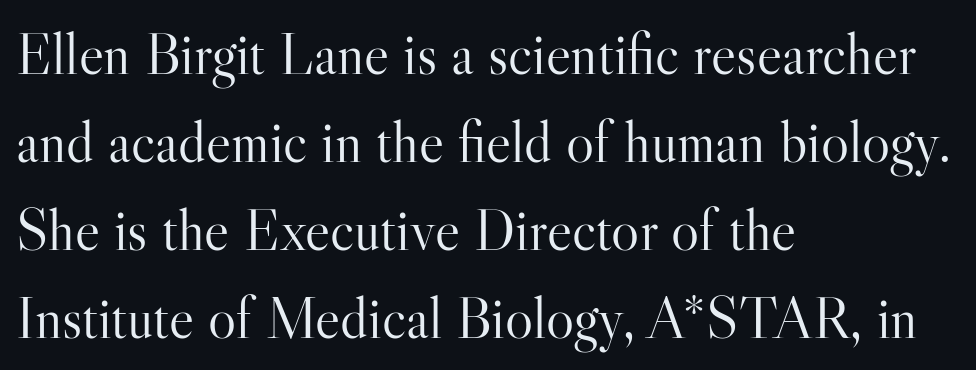
The image shows 59 px light serif type, upright; set left-aligned, normal line spacing (1.49x), normal letter spacing, not underlined; high stroke contrast and a small x-height.
